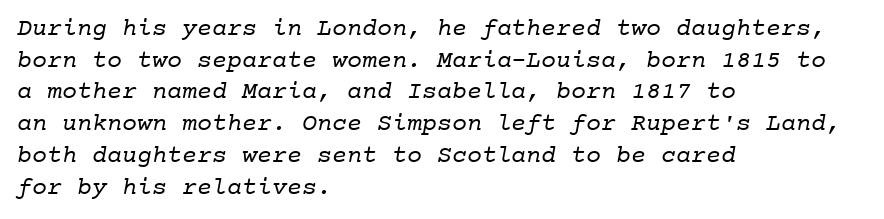
The image shows 25 px text type; set left-aligned, normal line spacing (1.27x), normal letter spacing, not underlined.
